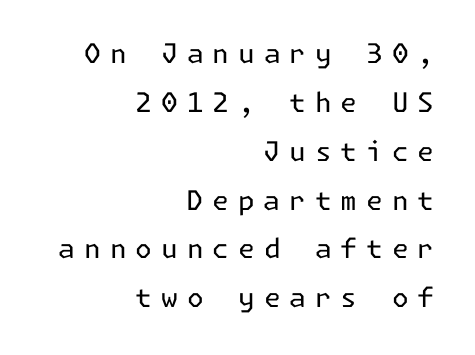
{"italic": "no", "bold": "no", "underline": "no", "align": "right", "line_spacing_ratio": 1.81, "letter_spacing": "wide", "letter_spacing_em": 0.33, "glyph_px": 27}
